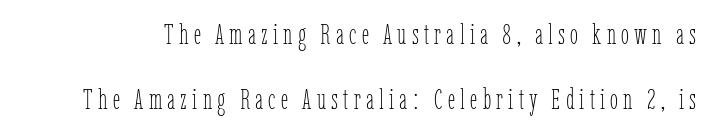
Clear beneath every line of the passage. Here the designer chose a conventional face with non-uniform glyph widths. Tall strokes in this sample are plumb rather than angled. Each new line begins a long way beneath the previous one. Each stroke keeps to a modest, everyday thickness or less.
